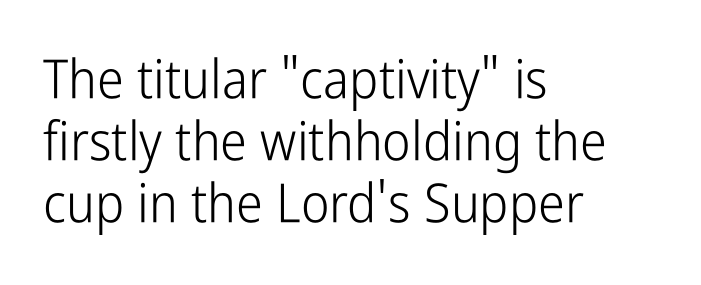
The image shows 54 px light, condensed sans-serif type, upright; set left-aligned, tight line spacing (1.15x), normal letter spacing, not underlined; low stroke contrast and a medium x-height.
